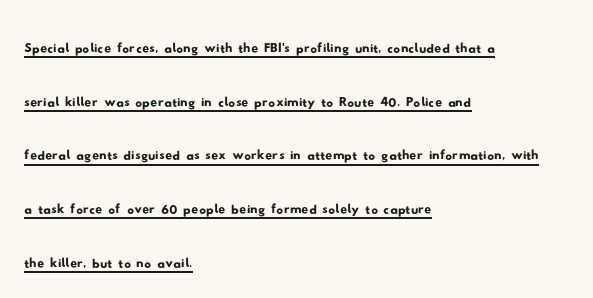
{"serif": "no", "width": "wide", "stroke_contrast": "low", "x_height": "small", "monospaced": "no", "underline": "yes", "align": "left", "line_spacing": "normal", "line_spacing_ratio": 1.58, "letter_spacing": "normal", "letter_spacing_em": 0.0, "glyph_px": 34}
